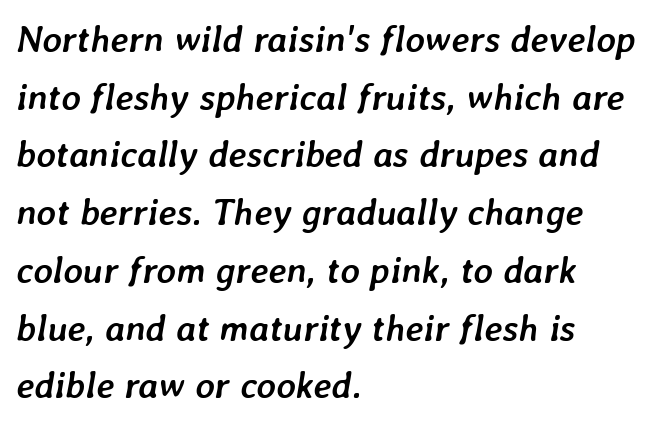
Q: Is the text bold? A: Yes.
Q: Is the text italic (slanted)? A: Yes, it leans right by about 7 degrees.
Q: Is the text underlined? A: No.
Q: How is the paragraph aligned? A: Left-aligned.
Q: Is the spacing between letters normal or unusually wide? A: Normal.
Q: Is the spacing between lines tight, normal or loose? A: Normal.
Q: Width (condensed, normal, or wide)? A: Normal.
Q: Stroke contrast? A: Low.
Q: x-height? A: Medium.
Q: Monospaced? A: No.
